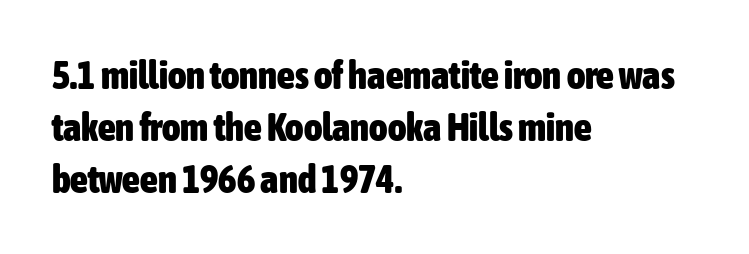
The strokes are fattened all the way to bold. Nothing sits at the stroke ends, so this counts as sans-serif. Clear beneath every line of the passage. Nope, not italic — everything's standing straight. Caption: multi-line text, flush left, ragged right. Tracking value appears to be zero — textbook default spacing.
